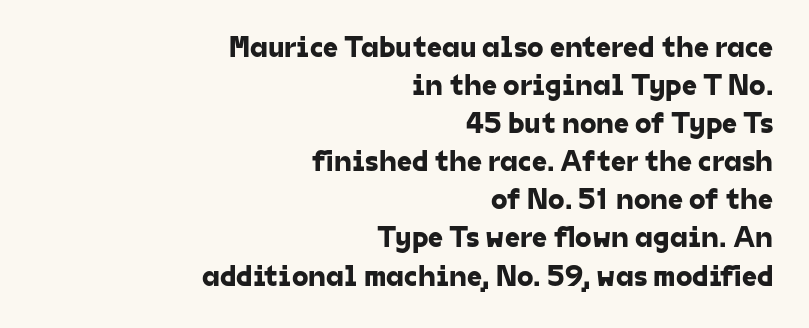
The image shows 30 px sans-serif type; set right-aligned, normal line spacing (1.27x), normal letter spacing, not underlined; low stroke contrast and a medium x-height.
